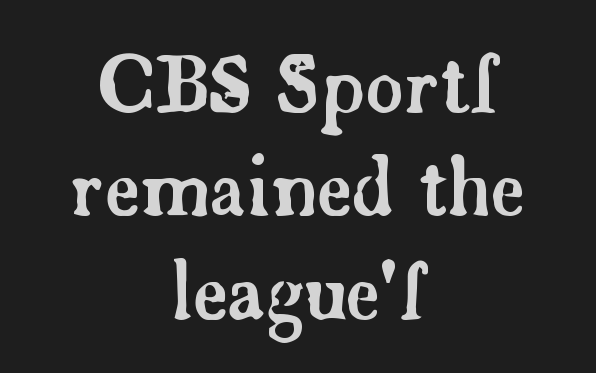
Q: Is the text italic (slanted)? A: No, it is upright.
Q: Is the typeface a serif or a sans-serif typeface? A: Serif.
Q: Is the text underlined? A: No.
Q: How is the paragraph aligned? A: Centered.
Q: Is the spacing between letters normal or unusually wide? A: Normal.
Q: Is the spacing between lines tight, normal or loose? A: Normal.
Q: Width (condensed, normal, or wide)? A: Normal.
Q: Stroke contrast? A: Low.
Q: x-height? A: Small.
Q: Monospaced? A: No.
